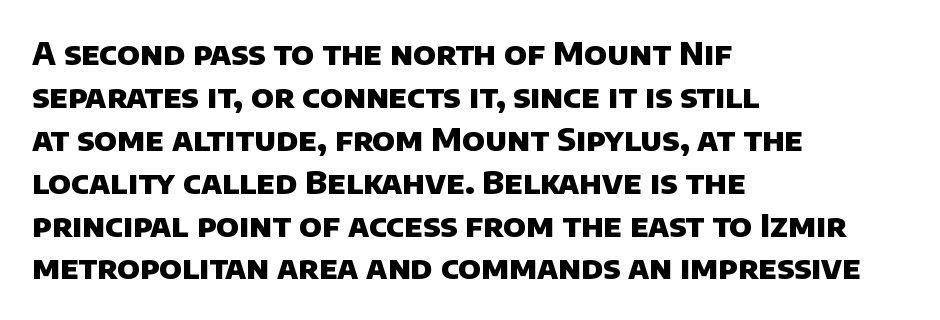
{"serif": "no", "bold": "yes", "weight": "heavy", "width": "normal", "stroke_contrast": "low", "x_height": "large", "monospaced": "no", "underline": "no", "align": "left", "line_spacing": "normal", "line_spacing_ratio": 1.34, "letter_spacing": "normal", "letter_spacing_em": 0.0, "glyph_px": 32}
